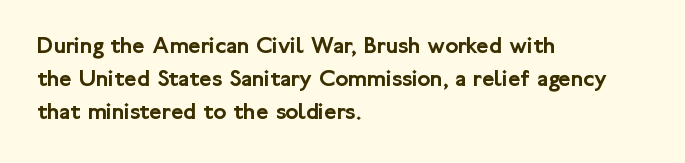
Q: Is the text italic (slanted)? A: No, it is upright.
Q: Is the text underlined? A: No.
Q: How is the paragraph aligned? A: Left-aligned.
Q: Is the spacing between letters normal or unusually wide? A: Normal.
Q: Is the spacing between lines tight, normal or loose? A: Normal.
